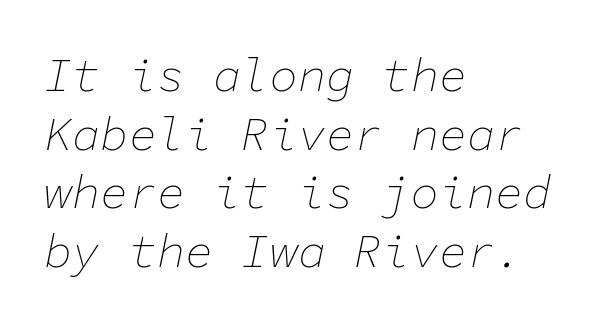
The image shows 47 px thin type, italic (leaning right), monospaced; set left-aligned, normal line spacing (1.25x), normal letter spacing, not underlined; low stroke contrast and a medium x-height.
